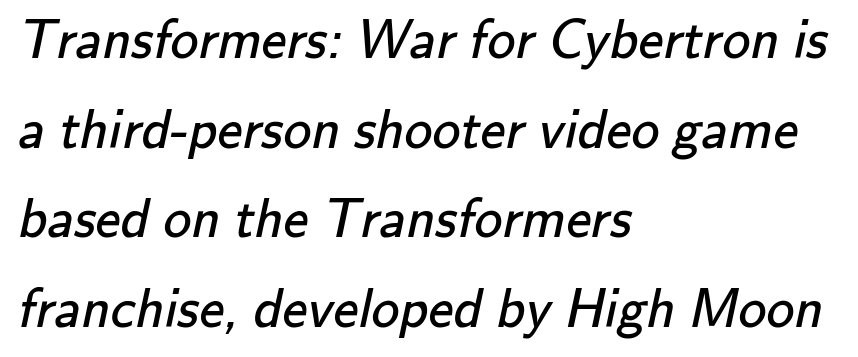
{"serif": "no", "bold": "no", "weight": "regular", "width": "normal", "stroke_contrast": "low", "x_height": "small", "monospaced": "no", "underline": "no", "align": "left", "line_spacing": "normal", "line_spacing_ratio": 1.6, "letter_spacing": "normal", "letter_spacing_em": 0.0, "glyph_px": 56}
